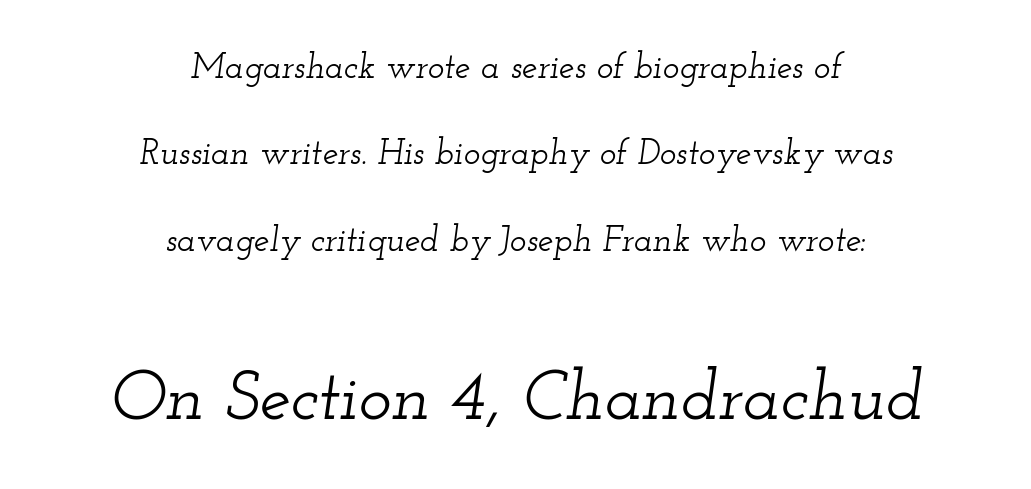
The string is rendered with underlining switched off. Quick note: italic. The rendering positions every line midway between the sides. Vertical spacing — loose. This sample has the flowing, uneven cadence of proportional lettering. Examine the stroke ends and you'll spot serifs.
